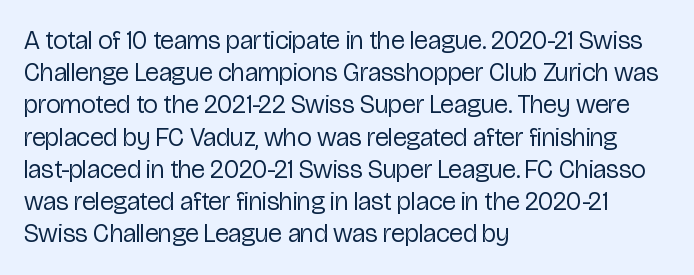
Q: Is the text bold? A: No.
Q: Is the text italic (slanted)? A: No, it is upright.
Q: Is the text underlined? A: No.
Q: How is the paragraph aligned? A: Left-aligned.
Q: Is the spacing between letters normal or unusually wide? A: Normal.
